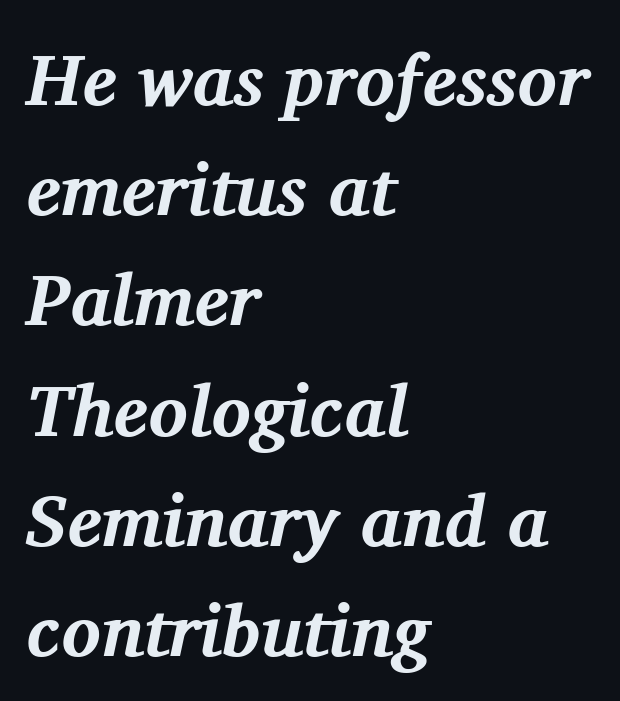
Rule under the text: the space is simply empty. Baseline-to-baseline distance is the conventional proportion of letter height. Looks like regular typesetting: each glyph gets only the width it needs. Horizontally, the lines are justified to the leading edge only. Serif or sans? Serif — the stroke terminals have little feet. The type is set solid horizontally, with unmodified tracking.
